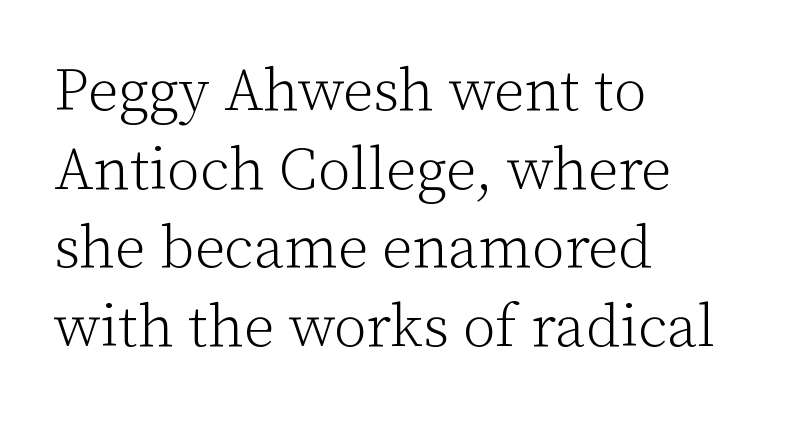
Q: Is the text bold? A: No.
Q: Is the text italic (slanted)? A: No, it is upright.
Q: Is the typeface a serif or a sans-serif typeface? A: Serif.
Q: Is the text underlined? A: No.
Q: How is the paragraph aligned? A: Left-aligned.
Q: Is the spacing between letters normal or unusually wide? A: Normal.
Q: Is the spacing between lines tight, normal or loose? A: Normal.
Q: Width (condensed, normal, or wide)? A: Normal.
Q: Stroke contrast? A: Low.
Q: x-height? A: Medium.
Q: Monospaced? A: No.
